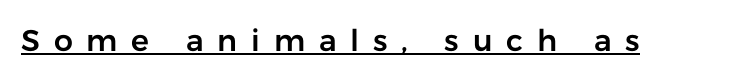
Q: Is the text italic (slanted)? A: No, it is upright.
Q: Is the typeface a serif or a sans-serif typeface? A: Sans-serif.
Q: Is the text underlined? A: Yes.
Q: Is the spacing between letters normal or unusually wide? A: Unusually wide.
Q: Width (condensed, normal, or wide)? A: Normal.
Q: Stroke contrast? A: Low.
Q: x-height? A: Medium.
Q: Monospaced? A: No.
